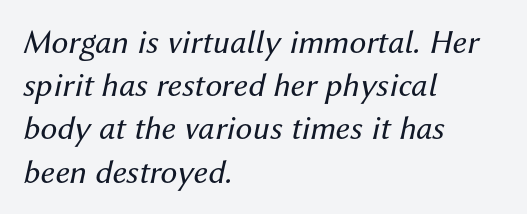
{"italic": "yes", "lean": "right", "slant_degrees": 12, "bold": "no", "weight": "regular", "width": "normal", "stroke_contrast": "medium", "x_height": "medium", "monospaced": "no", "underline": "no", "align": "left", "line_spacing": "normal", "line_spacing_ratio": 1.27, "letter_spacing": "normal", "letter_spacing_em": 0.0, "glyph_px": 34}
